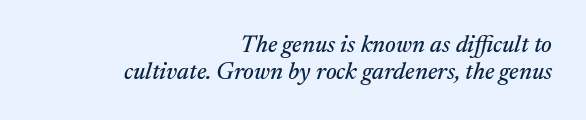
{"italic": "yes", "lean": "right", "slant_degrees": 17, "underline": "no", "align": "right", "line_spacing": "tight", "line_spacing_ratio": 1.11, "letter_spacing": "normal", "letter_spacing_em": 0.0, "glyph_px": 24}
